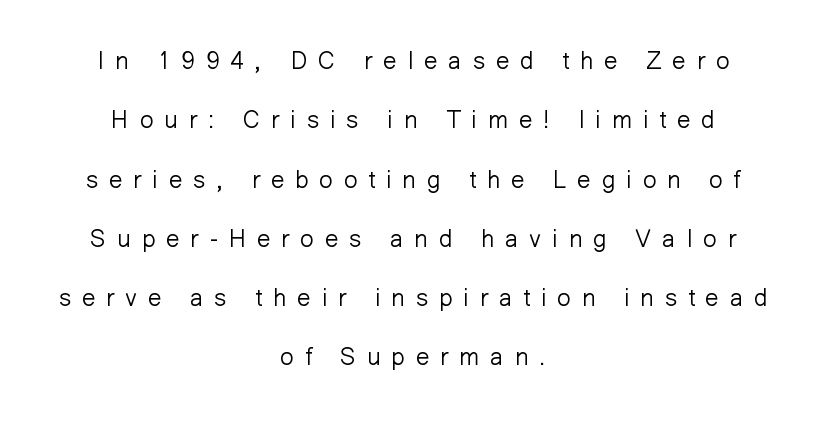
Q: Is the text bold? A: No.
Q: Is the text italic (slanted)? A: No, it is upright.
Q: Is the text underlined? A: No.
Q: How is the paragraph aligned? A: Centered.
Q: Is the spacing between letters normal or unusually wide? A: Unusually wide.
Q: Is the spacing between lines tight, normal or loose? A: Loose.
